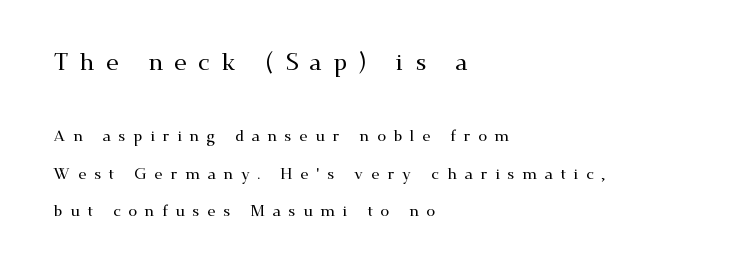
The face used here appears at its bigger size in the upper chunk. Vertical spacing — loose. The compositor pushed each line to the left boundary. The strip under each line holds only bare page. A typesetter would call this heavily tracked-out type.
